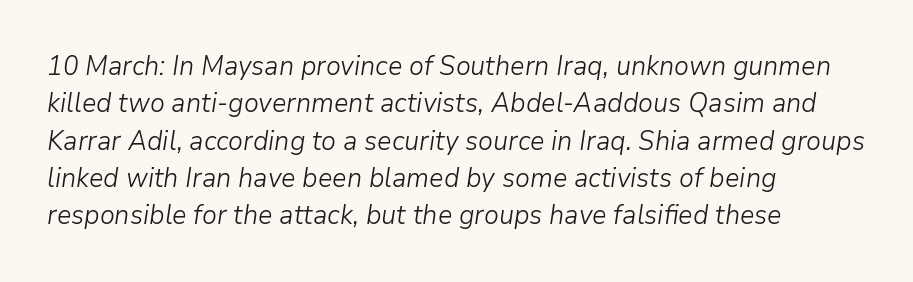
What's the leading like? Ordinary, nothing unusual. Reading down the block, your eye returns to a fixed left position each line. Tracking value appears to be zero — textbook default spacing. Stems and bowls with no extra thickness — not bold. Type without underlining.
